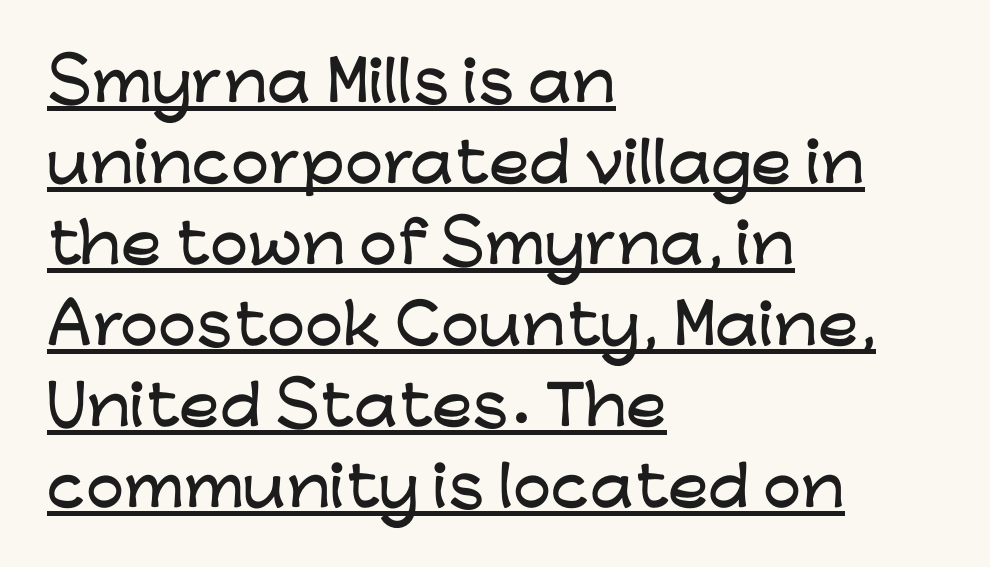
The image shows 54 px wide sans-serif type, upright; set left-aligned, normal line spacing (1.5x), normal letter spacing, underlined; low stroke contrast and a medium x-height.
